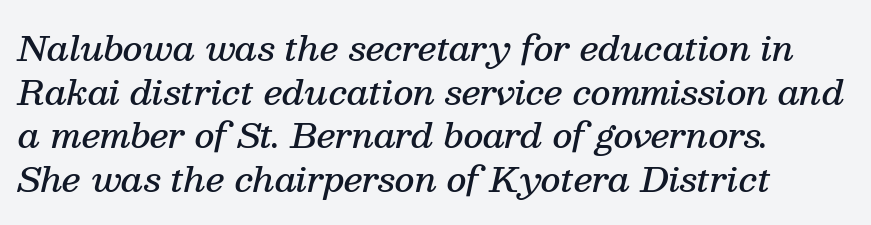
Observe the lean: these are italic letterforms. Lines of text with bare space underneath. Does the weight exceed regular? Yes, but only to semibold. A student would call this left alignment; a typographer would say flush left, rag right. Type style note: has serifs.
